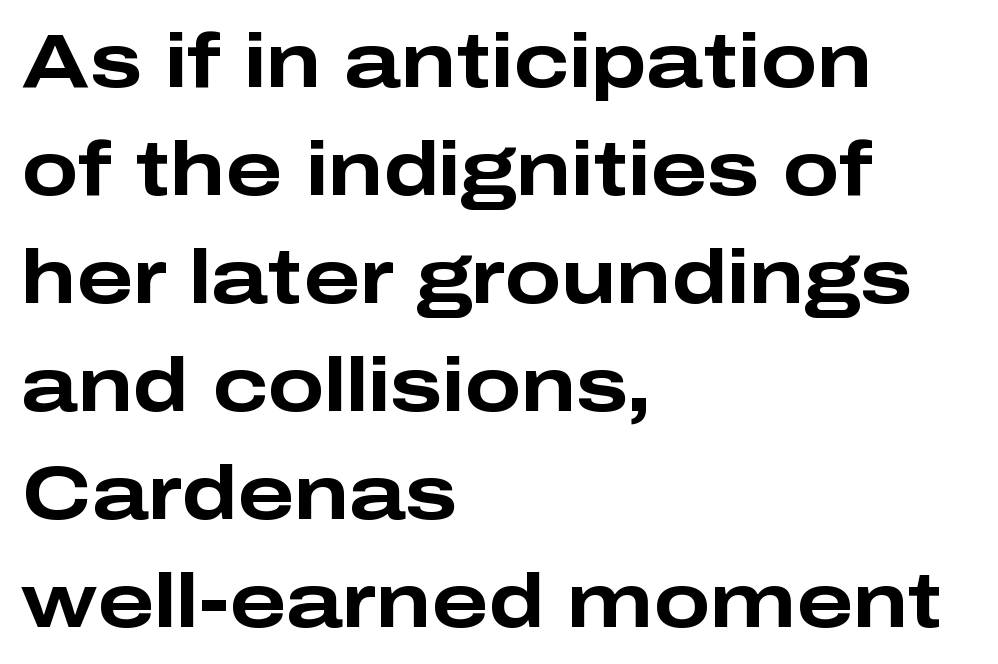
The image shows 75 px bold, wide sans-serif type, upright; set left-aligned, normal line spacing (1.44x), normal letter spacing, not underlined; low stroke contrast and a medium x-height.
